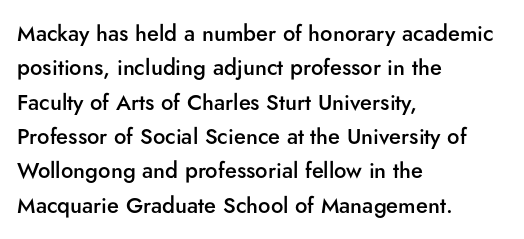
{"italic": "no", "bold": "semi", "underline": "no", "align": "left", "line_spacing": "normal", "line_spacing_ratio": 1.56, "letter_spacing": "normal", "letter_spacing_em": 0.0, "glyph_px": 22}
